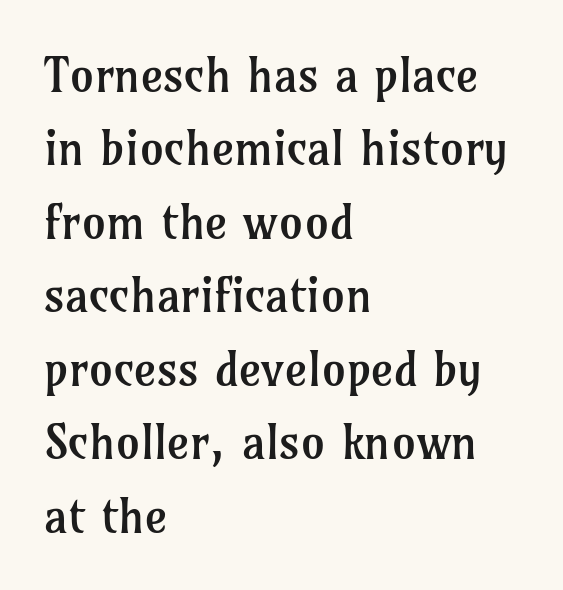
Q: Is the text bold? A: No.
Q: Is the text italic (slanted)? A: No, it is upright.
Q: Is the typeface a serif or a sans-serif typeface? A: Serif.
Q: Is the text underlined? A: No.
Q: How is the paragraph aligned? A: Left-aligned.
Q: Is the spacing between letters normal or unusually wide? A: Normal.
Q: Is the spacing between lines tight, normal or loose? A: Normal.
Q: Width (condensed, normal, or wide)? A: Normal.
Q: Stroke contrast? A: Low.
Q: x-height? A: Medium.
Q: Monospaced? A: No.
